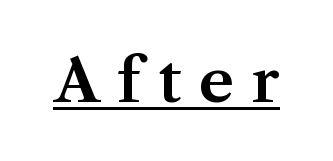
Q: Is the text italic (slanted)? A: No, it is upright.
Q: Is the typeface a serif or a sans-serif typeface? A: Serif.
Q: Is the text underlined? A: Yes.
Q: Is the spacing between letters normal or unusually wide? A: Unusually wide.
Q: Width (condensed, normal, or wide)? A: Normal.
Q: Stroke contrast? A: Medium.
Q: x-height? A: Medium.
Q: Monospaced? A: No.
